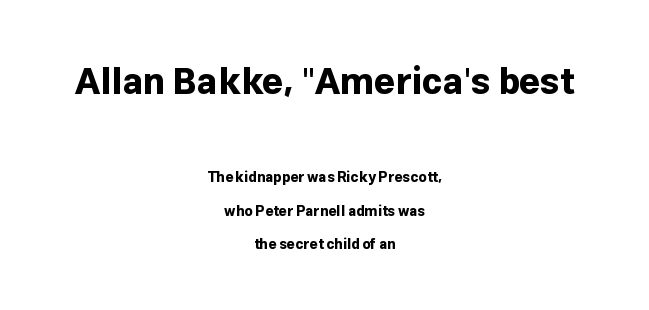
{"serif": "no", "italic": "no", "bold": "yes", "weight": "bold", "width": "normal", "stroke_contrast": "low", "x_height": "medium", "monospaced": "no", "underline": "no", "align": "center", "line_spacing": "loose", "line_spacing_ratio": 2.38, "letter_spacing": "normal", "letter_spacing_em": 0.0, "larger_block": "first", "size_ratio": 2.57, "glyph_px": 36}
